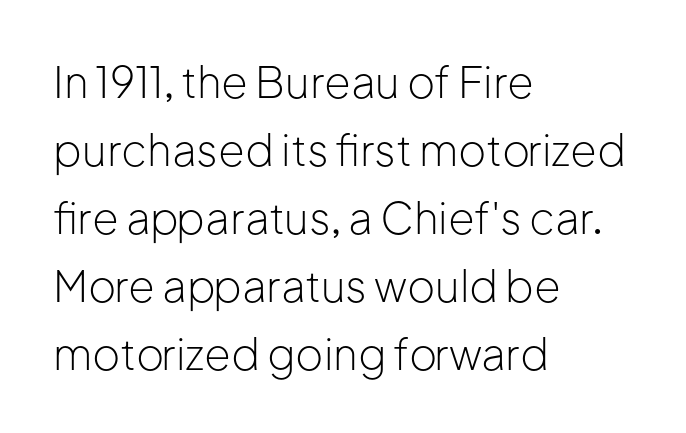
Q: Is the text bold? A: No.
Q: Is the text italic (slanted)? A: No, it is upright.
Q: Is the typeface a serif or a sans-serif typeface? A: Sans-serif.
Q: Is the text underlined? A: No.
Q: How is the paragraph aligned? A: Left-aligned.
Q: Is the spacing between letters normal or unusually wide? A: Normal.
Q: Is the spacing between lines tight, normal or loose? A: Normal.
Q: Width (condensed, normal, or wide)? A: Normal.
Q: Stroke contrast? A: Low.
Q: x-height? A: Medium.
Q: Monospaced? A: No.
